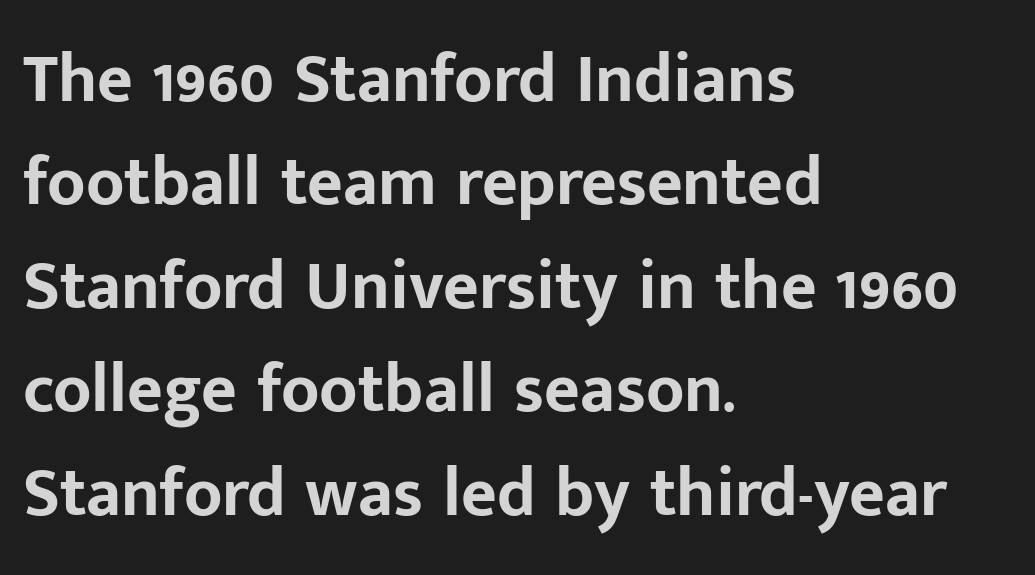
{"serif": "no", "italic": "no", "bold": "yes", "weight": "bold", "width": "normal", "stroke_contrast": "low", "x_height": "medium", "monospaced": "no", "underline": "no", "align": "left", "line_spacing": "normal", "line_spacing_ratio": 1.5, "letter_spacing": "normal", "letter_spacing_em": 0.0, "glyph_px": 69}
